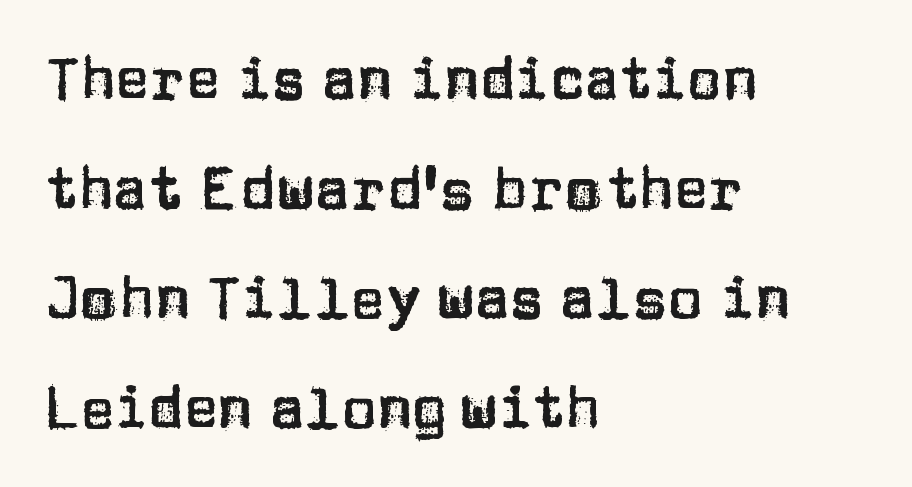
Decoration check: the copy has no underline. Serif or sans? Sans — the stroke terminals are bare. The font's upright variant was chosen for this text. This sample is left-justified, so line endings fall wherever the words run out.
